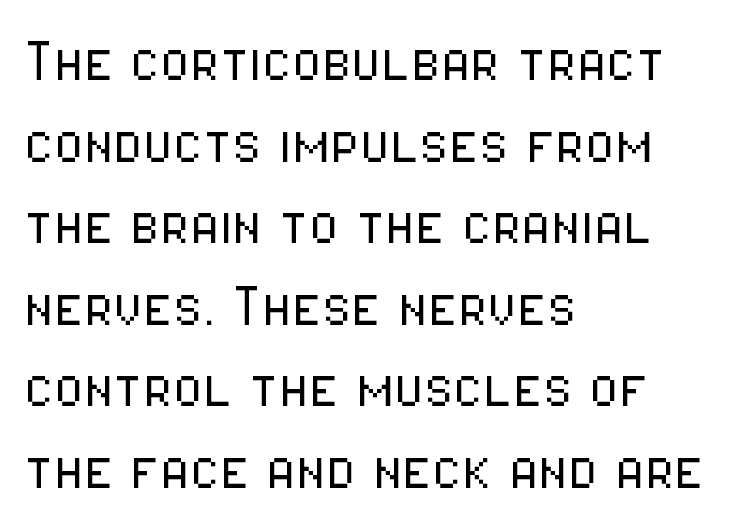
You could not count columns in this text — the font is proportionally spaced. It's the straight-up-and-down kind of type. Alignment: flush left. Nobody touched the tracking dial on this one. A clean baseline with only descenders dipping below it.
